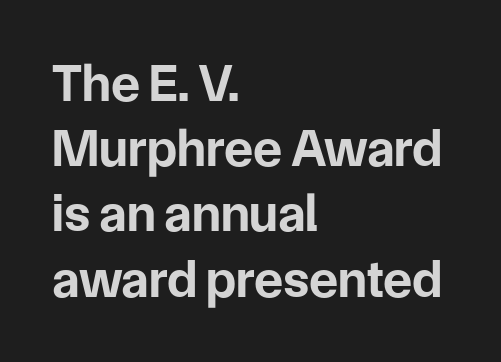
This is roman type, the default non-slanted kind. You can tell from the bare stems that sans-serif type was used. Short and long lines alike share a common starting point at left. Here the glyphs are tracked normally, forming tight word shapes.
